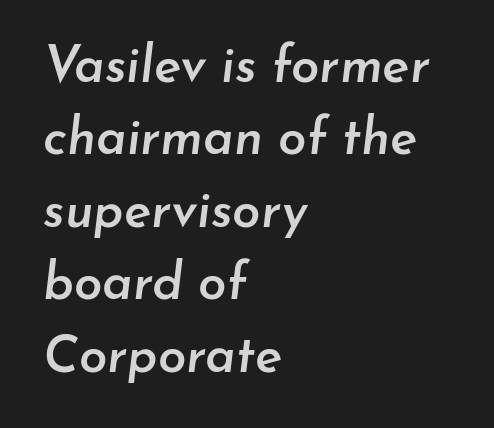
How are the letters spaced? Ordinarily, with no added tracking. A typesetter would call this proportional, since set widths differ per character. A bit beefed up — I'd call it semibold rather than bold. The passage shown stacks its lines at a standard gap.
